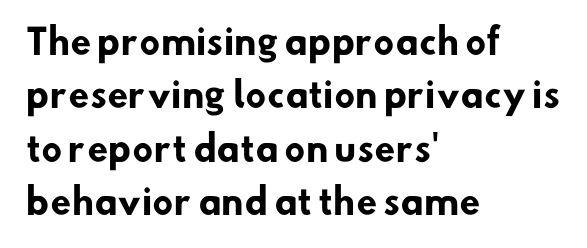
{"serif": "no", "bold": "yes", "weight": "heavy", "width": "normal", "stroke_contrast": "low", "x_height": "small", "monospaced": "no", "underline": "no", "align": "left", "line_spacing": "normal", "line_spacing_ratio": 1.57, "letter_spacing": "normal", "letter_spacing_em": 0.0, "glyph_px": 34}
